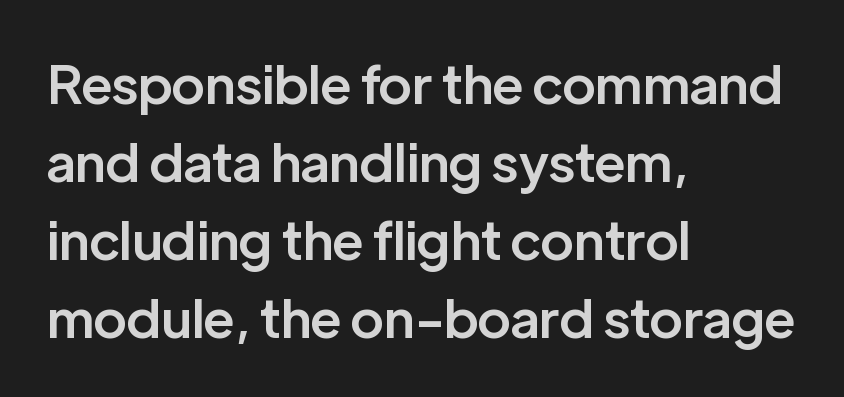
Q: Is the text bold? A: Semi-bold.
Q: Is the text italic (slanted)? A: No, it is upright.
Q: Is the typeface a serif or a sans-serif typeface? A: Sans-serif.
Q: Is the text underlined? A: No.
Q: How is the paragraph aligned? A: Left-aligned.
Q: Is the spacing between letters normal or unusually wide? A: Normal.
Q: Is the spacing between lines tight, normal or loose? A: Normal.
Q: Width (condensed, normal, or wide)? A: Normal.
Q: Stroke contrast? A: Low.
Q: x-height? A: Medium.
Q: Monospaced? A: No.
